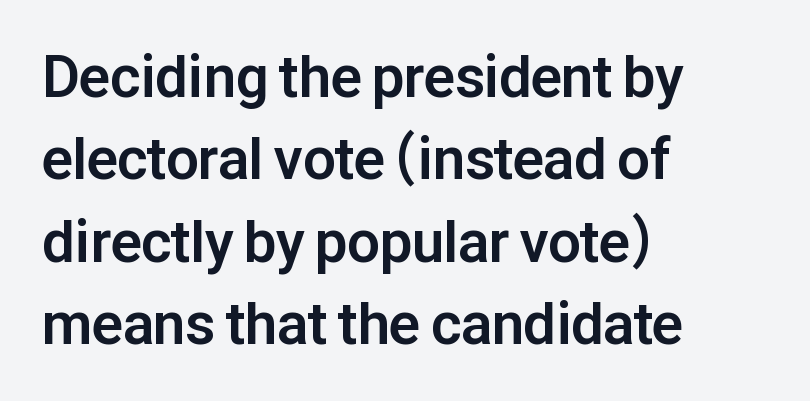
The image shows 58 px bold sans-serif type, upright; set left-aligned, normal line spacing (1.42x), normal letter spacing, not underlined; low stroke contrast and a medium x-height.
